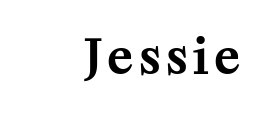
Glance below the letters and you will spot only blank space. In terms of posture, this sample is upright. Look at the bottom of the vertical strokes: they flare into serifs here. The rendering uses natural spacing where letterforms have individual widths.
